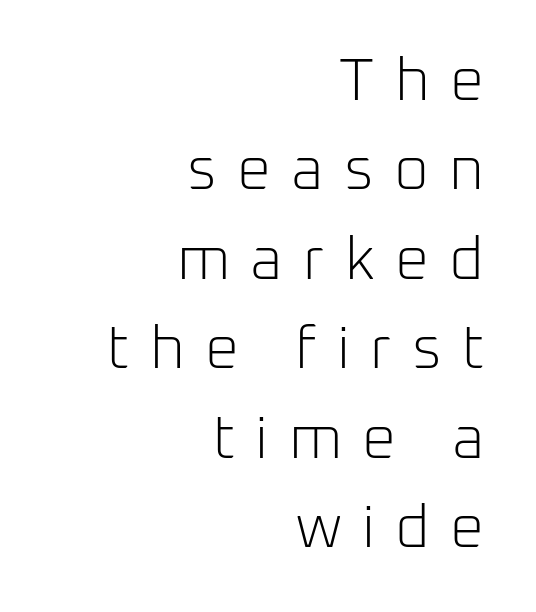
{"serif": "no", "italic": "no", "bold": "no", "weight": "light", "width": "normal", "stroke_contrast": "low", "x_height": "medium", "monospaced": "no", "underline": "no", "align": "right", "line_spacing": "normal", "line_spacing_ratio": 1.49, "letter_spacing": "wide", "letter_spacing_em": 0.34, "glyph_px": 60}
